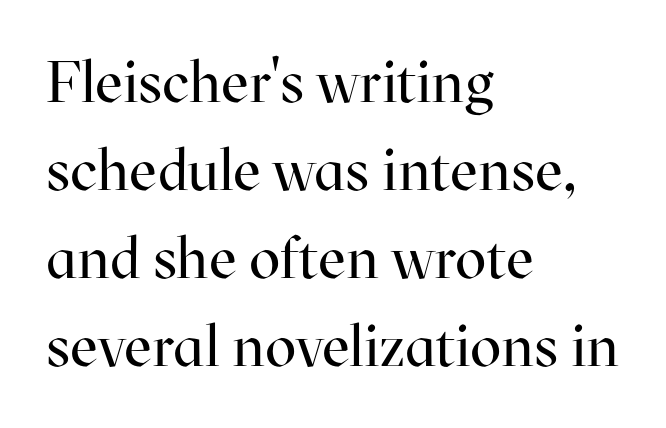
Q: Is the text bold? A: No.
Q: Is the text italic (slanted)? A: No, it is upright.
Q: Is the typeface a serif or a sans-serif typeface? A: Serif.
Q: Is the text underlined? A: No.
Q: How is the paragraph aligned? A: Left-aligned.
Q: Is the spacing between letters normal or unusually wide? A: Normal.
Q: Is the spacing between lines tight, normal or loose? A: Normal.
Q: Width (condensed, normal, or wide)? A: Normal.
Q: Stroke contrast? A: High.
Q: x-height? A: Medium.
Q: Monospaced? A: No.
